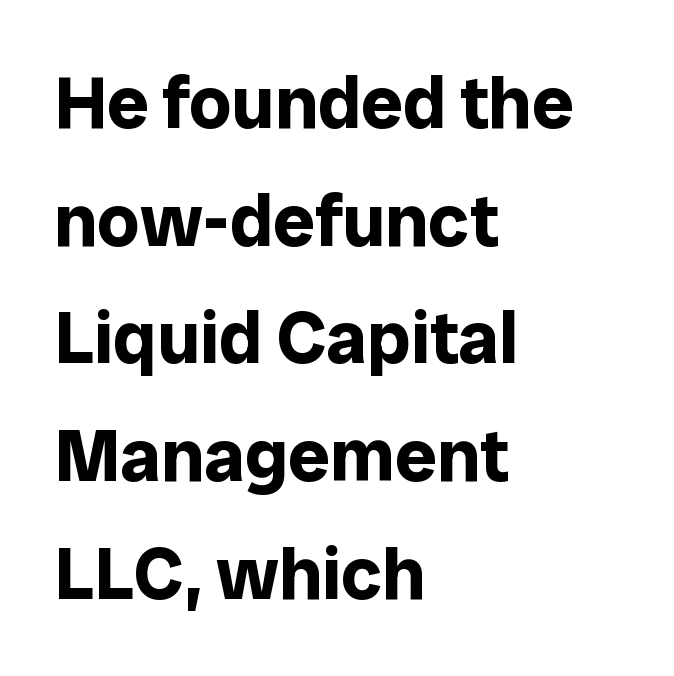
Q: Is the text bold? A: Yes.
Q: Is the text italic (slanted)? A: No, it is upright.
Q: Is the typeface a serif or a sans-serif typeface? A: Sans-serif.
Q: Is the text underlined? A: No.
Q: How is the paragraph aligned? A: Left-aligned.
Q: Is the spacing between letters normal or unusually wide? A: Normal.
Q: Is the spacing between lines tight, normal or loose? A: Normal.
Q: Width (condensed, normal, or wide)? A: Normal.
Q: Stroke contrast? A: Low.
Q: x-height? A: Medium.
Q: Monospaced? A: No.
